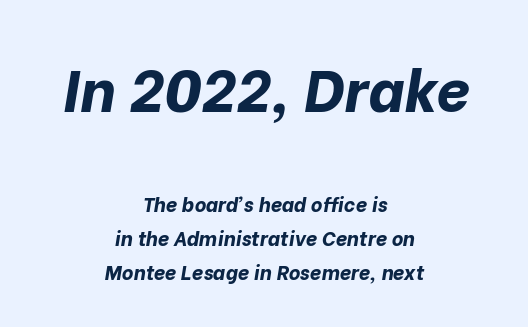
Q: Is the text bold? A: Yes.
Q: Is the text italic (slanted)? A: Yes, it leans right by about 10 degrees.
Q: Is the text underlined? A: No.
Q: How is the paragraph aligned? A: Centered.
Q: Is the spacing between letters normal or unusually wide? A: Normal.
Q: Is the spacing between lines tight, normal or loose? A: Normal.
Q: Which block of text is set in a larger size, the first (top) or the second (bottom)? A: The first (top) one.
Q: Width (condensed, normal, or wide)? A: Normal.
Q: Stroke contrast? A: Low.
Q: x-height? A: Medium.
Q: Monospaced? A: No.
